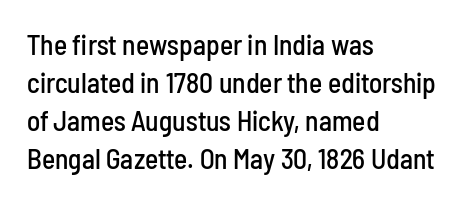
Each letter keeps its own natural width here, so spacing adapts to shape. Decoration check: the copy has no underline. No feet cap the strokes, marking this as sans-serif type. The space between consecutive lines is moderate. Do the letters lean? They stand straight. Alignment: flush left.
